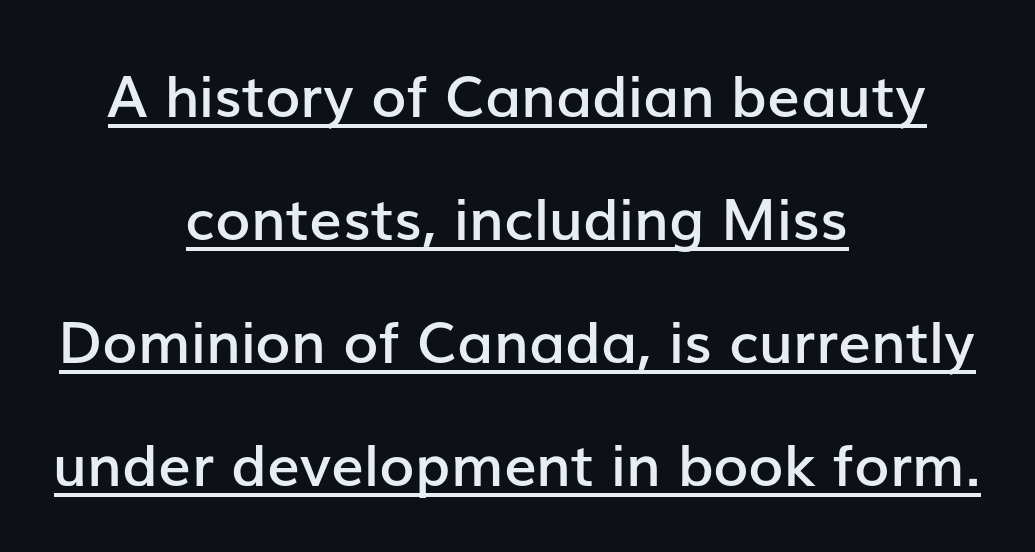
{"serif": "no", "italic": "no", "bold": "semi", "weight": "semibold", "width": "normal", "stroke_contrast": "low", "x_height": "medium", "monospaced": "no", "underline": "yes", "align": "center", "line_spacing": "loose", "line_spacing_ratio": 2.12, "letter_spacing": "normal", "letter_spacing_em": 0.0, "glyph_px": 58}
